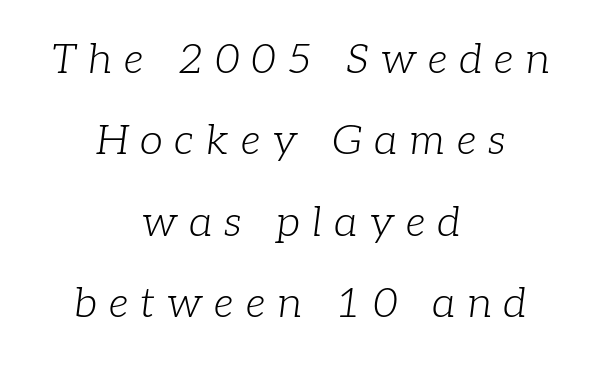
The image shows 42 px light serif type, italic (leaning right); set centered, loose line spacing (1.94x), unusually wide letter spacing (+0.28 em), not underlined; low stroke contrast and a medium x-height.
